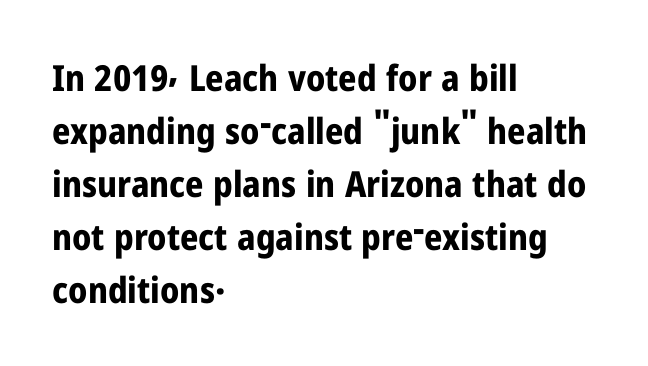
Serif or sans? Sans — the stroke terminals are bare. The passage shown has conventional tracking throughout. Lines of text with bare space underneath. Posture: vertical. Notice how the passage keeps a crisp vertical edge on the left only.
